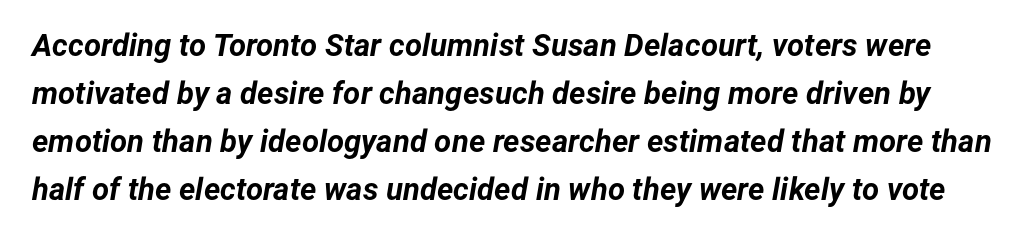
Q: Is the text bold? A: Yes.
Q: Is the text italic (slanted)? A: Yes, it leans right by about 12 degrees.
Q: Is the text underlined? A: No.
Q: Is the spacing between letters normal or unusually wide? A: Normal.
Q: Is the spacing between lines tight, normal or loose? A: Normal.
Q: Width (condensed, normal, or wide)? A: Normal.
Q: Stroke contrast? A: Low.
Q: x-height? A: Medium.
Q: Monospaced? A: No.
